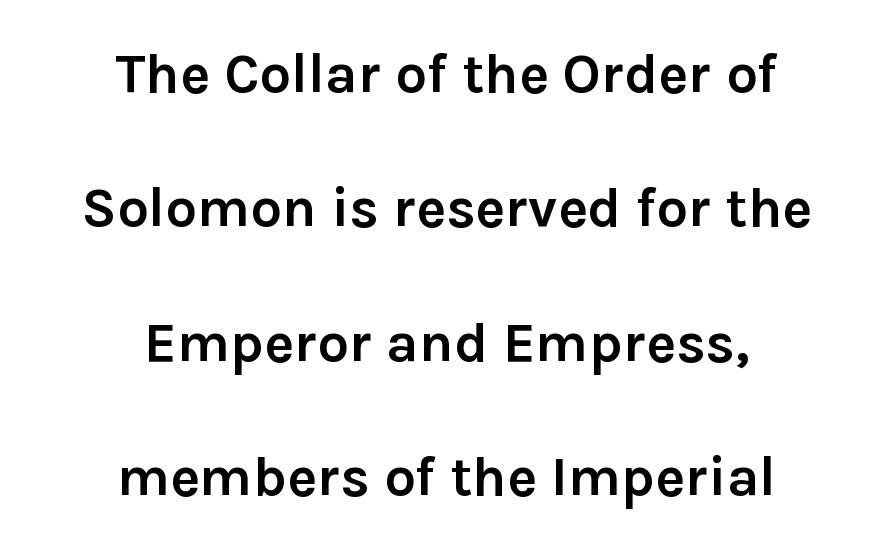
Q: Is the text bold? A: Yes.
Q: Is the text italic (slanted)? A: No, it is upright.
Q: Is the typeface a serif or a sans-serif typeface? A: Sans-serif.
Q: Is the text underlined? A: No.
Q: How is the paragraph aligned? A: Centered.
Q: Is the spacing between letters normal or unusually wide? A: Normal.
Q: Is the spacing between lines tight, normal or loose? A: Loose.
Q: Width (condensed, normal, or wide)? A: Normal.
Q: Stroke contrast? A: Low.
Q: x-height? A: Medium.
Q: Monospaced? A: No.
